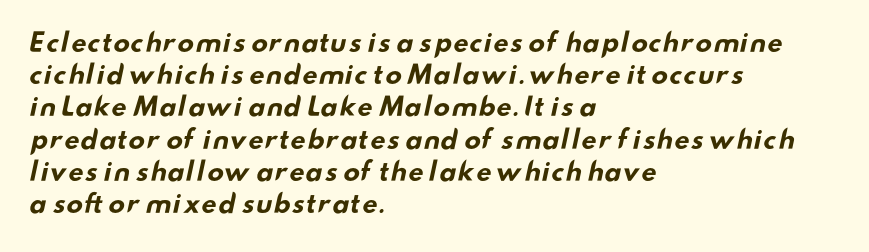
{"bold": "yes", "underline": "no", "align": "left", "line_spacing": "normal", "line_spacing_ratio": 1.29, "letter_spacing": "normal", "letter_spacing_em": 0.0, "glyph_px": 25}
